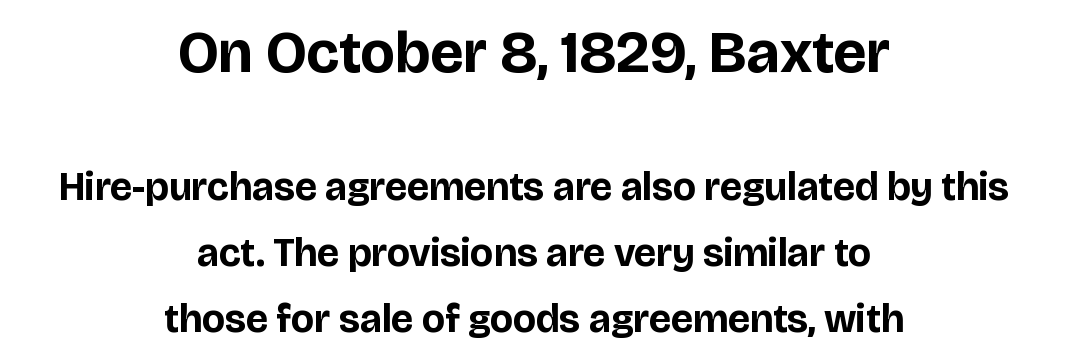
{"serif": "no", "italic": "no", "bold": "yes", "weight": "bold", "width": "normal", "stroke_contrast": "low", "x_height": "large", "monospaced": "no", "underline": "no", "align": "center", "line_spacing": "normal", "line_spacing_ratio": 1.64, "letter_spacing": "normal", "letter_spacing_em": 0.0, "larger_block": "first", "size_ratio": 1.5, "glyph_px": 60}
